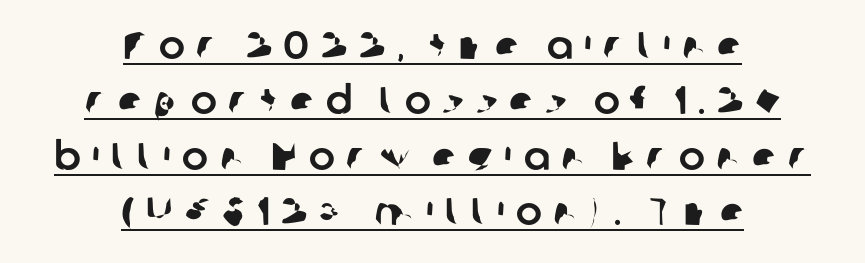
Q: Is the typeface a serif or a sans-serif typeface? A: Sans-serif.
Q: Is the text underlined? A: Yes.
Q: How is the paragraph aligned? A: Centered.
Q: Is the spacing between letters normal or unusually wide? A: Unusually wide.
Q: Is the spacing between lines tight, normal or loose? A: Normal.
Q: Width (condensed, normal, or wide)? A: Normal.
Q: Stroke contrast? A: Low.
Q: x-height? A: Medium.
Q: Monospaced? A: No.
